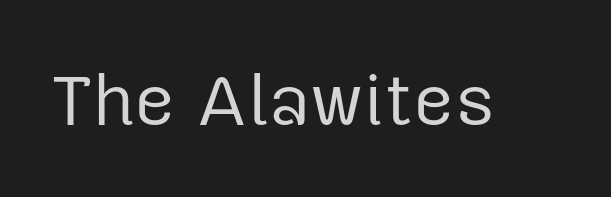
Q: Is the text bold? A: No.
Q: Is the text italic (slanted)? A: No, it is upright.
Q: Is the typeface a serif or a sans-serif typeface? A: Sans-serif.
Q: Is the text underlined? A: No.
Q: Is the spacing between letters normal or unusually wide? A: Normal.
Q: Width (condensed, normal, or wide)? A: Normal.
Q: Stroke contrast? A: Low.
Q: x-height? A: Medium.
Q: Monospaced? A: No.
